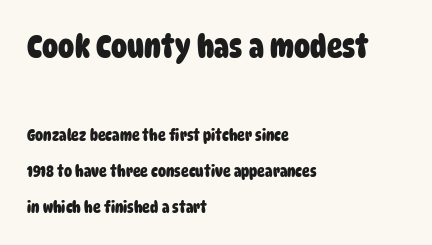
{"serif": "no", "bold": "yes", "weight": "heavy", "width": "condensed", "stroke_contrast": "low", "x_height": "large", "monospaced": "no", "underline": "no", "align": "left", "line_spacing": "loose", "line_spacing_ratio": 2.26, "letter_spacing": "normal", "letter_spacing_em": 0.0, "larger_block": "first", "size_ratio": 2.0, "glyph_px": 32}
